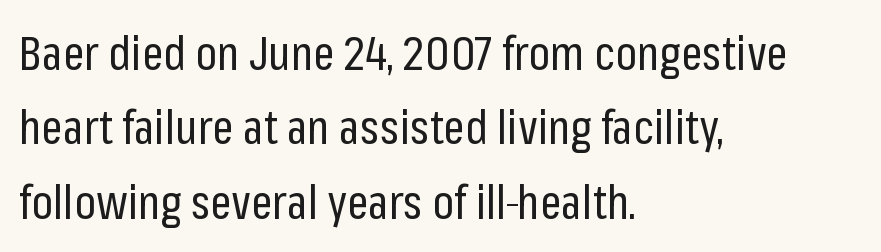
{"serif": "no", "italic": "no", "bold": "no", "weight": "regular", "width": "condensed", "stroke_contrast": "low", "x_height": "medium", "monospaced": "no", "underline": "no", "align": "left", "line_spacing": "normal", "line_spacing_ratio": 1.58, "letter_spacing": "normal", "letter_spacing_em": 0.0, "glyph_px": 47}
